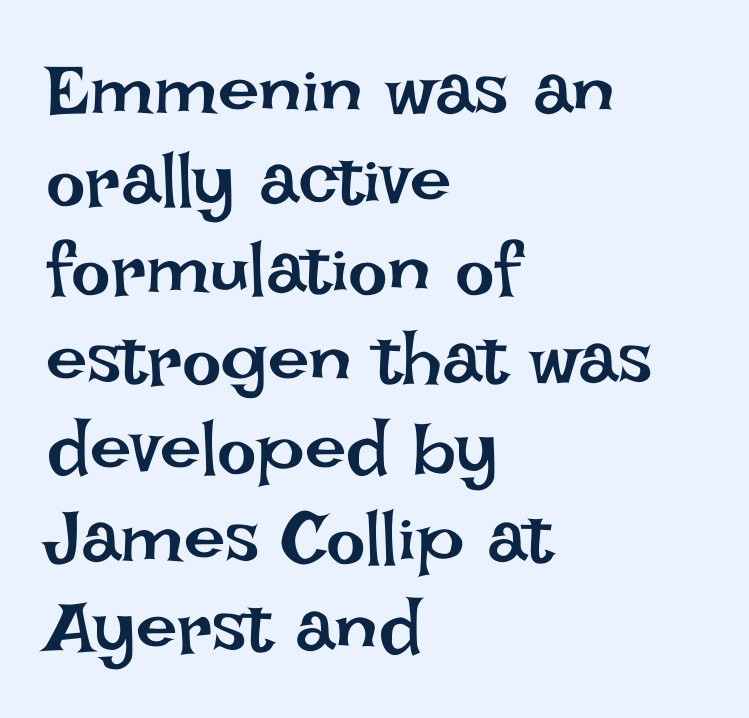
The typesetting does not lean heavy: it is not bold. Looks like regular typesetting: each glyph gets only the width it needs. Words appear dense and cohesive because spacing is normal. Unmarked baselines from the first word to the last.
